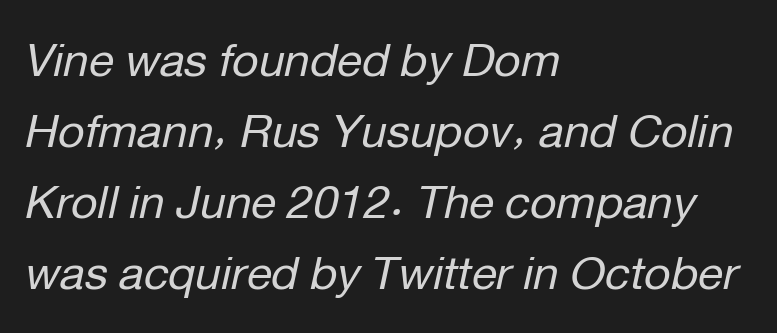
The image shows 46 px regular-weight type, italic (leaning right); set left-aligned, normal line spacing (1.54x), normal letter spacing, not underlined; low stroke contrast and a medium x-height.
